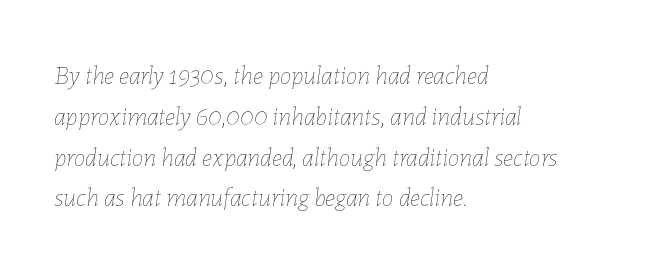
{"italic": "yes", "lean": "right", "slant_degrees": 7, "bold": "no", "underline": "no", "align": "left", "line_spacing": "normal", "line_spacing_ratio": 1.57, "letter_spacing": "normal", "letter_spacing_em": 0.0, "glyph_px": 26}
